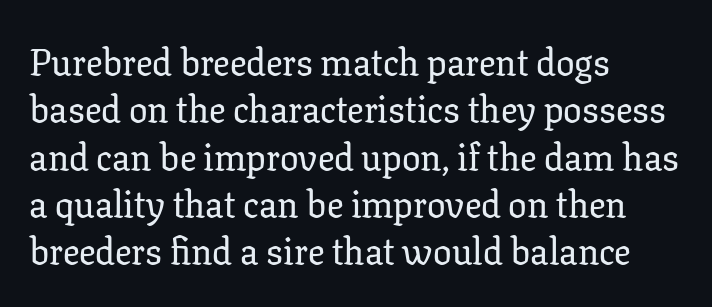
The passage shown is typeset with a serif family. This sample is left-justified, so line endings fall wherever the words run out. Think of a printed novel: that variable character pitch is what you see here. Does extra space separate the letters? No, they use regular spacing.
